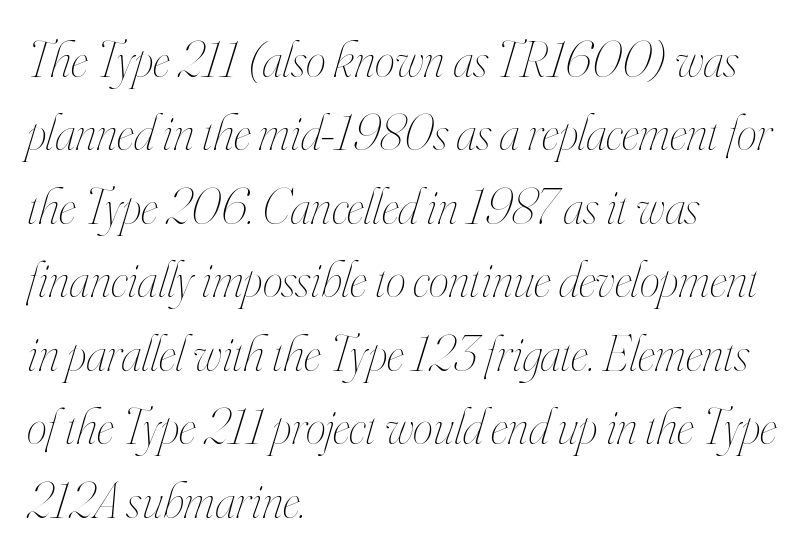
{"italic": "yes", "lean": "right", "slant_degrees": 16, "bold": "no", "weight": "thin", "width": "condensed", "stroke_contrast": "high", "x_height": "small", "monospaced": "no", "underline": "no", "align": "left", "line_spacing": "normal", "line_spacing_ratio": 1.44, "letter_spacing": "normal", "letter_spacing_em": 0.0, "glyph_px": 51}
